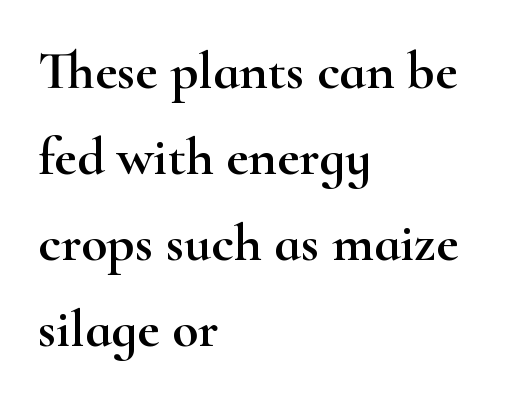
Q: Is the text italic (slanted)? A: No, it is upright.
Q: Is the typeface a serif or a sans-serif typeface? A: Serif.
Q: Is the text underlined? A: No.
Q: How is the paragraph aligned? A: Left-aligned.
Q: Is the spacing between letters normal or unusually wide? A: Normal.
Q: Is the spacing between lines tight, normal or loose? A: Normal.
Q: Width (condensed, normal, or wide)? A: Wide.
Q: Stroke contrast? A: High.
Q: x-height? A: Small.
Q: Monospaced? A: No.
